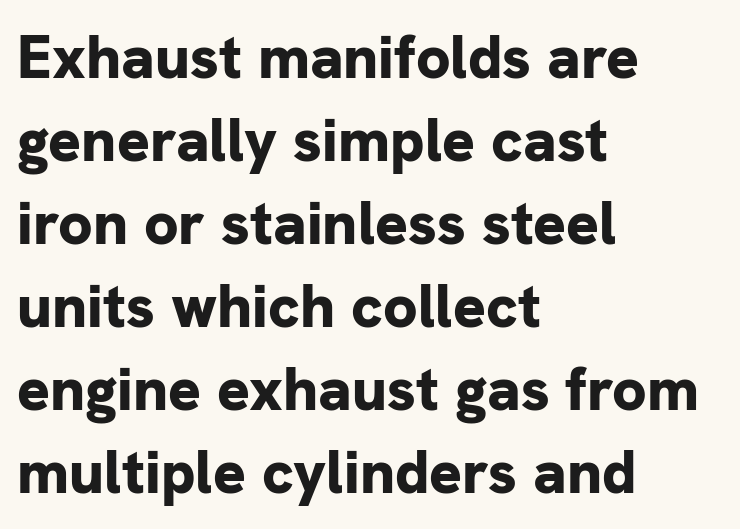
The image shows 61 px bold sans-serif type, upright; set left-aligned, normal line spacing (1.36x), normal letter spacing, not underlined; low stroke contrast and a medium x-height.
